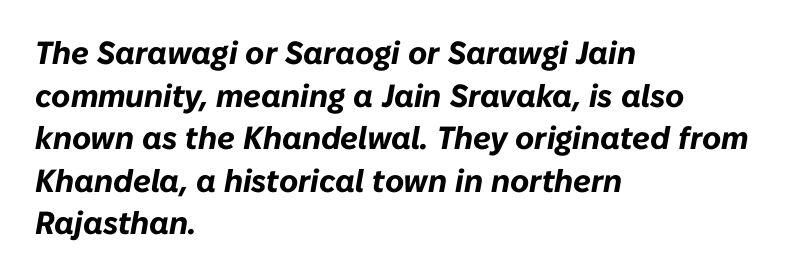
The image shows 32 px bold type, italic (leaning right); set left-aligned, normal line spacing (1.33x), normal letter spacing, not underlined; low stroke contrast and a medium x-height.
